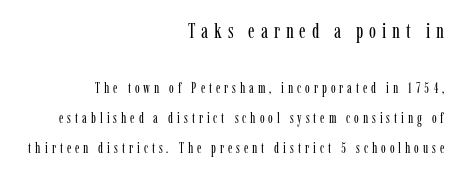
{"italic": "no", "bold": "no", "underline": "no", "align": "right", "line_spacing": "loose", "line_spacing_ratio": 2.12, "letter_spacing": "wide", "letter_spacing_em": 0.28, "larger_block": "first", "size_ratio": 1.5, "glyph_px": 21}
